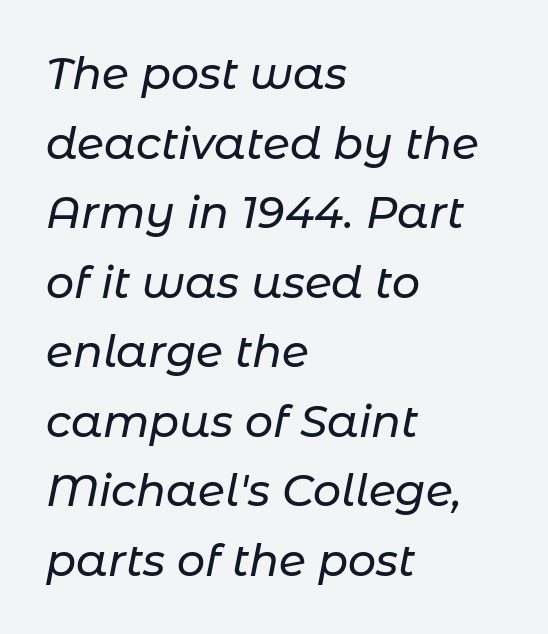
Q: Is the text italic (slanted)? A: Yes, it leans right by about 11 degrees.
Q: Is the text underlined? A: No.
Q: How is the paragraph aligned? A: Left-aligned.
Q: Is the spacing between letters normal or unusually wide? A: Normal.
Q: Is the spacing between lines tight, normal or loose? A: Normal.
Q: Width (condensed, normal, or wide)? A: Normal.
Q: Stroke contrast? A: Low.
Q: x-height? A: Medium.
Q: Monospaced? A: No.
